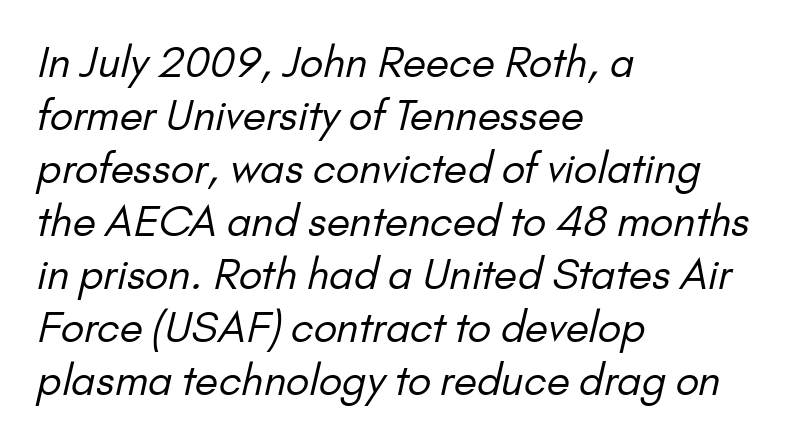
Q: Is the text bold? A: No.
Q: Is the typeface a serif or a sans-serif typeface? A: Sans-serif.
Q: Is the text underlined? A: No.
Q: How is the paragraph aligned? A: Left-aligned.
Q: Is the spacing between letters normal or unusually wide? A: Normal.
Q: Is the spacing between lines tight, normal or loose? A: Normal.
Q: Width (condensed, normal, or wide)? A: Normal.
Q: Stroke contrast? A: Low.
Q: x-height? A: Small.
Q: Monospaced? A: No.
